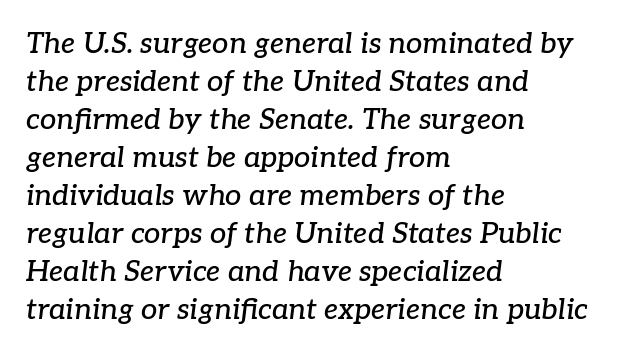
The image shows 29 px serif type, italic (leaning right); set left-aligned, normal line spacing (1.31x), normal letter spacing, not underlined; low stroke contrast and a medium x-height.
